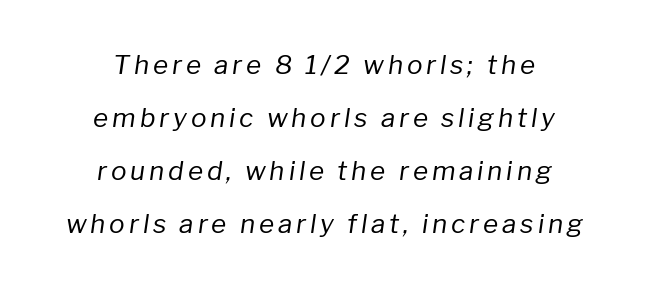
These lines stand farther apart than default settings would place them. The typeface has the unassuming heft of standard copy or less. Rendered with sloped, italic letterforms. The passage is arranged like a title page — every line centered. The specimen omits any rule beneath the text block's lines.
